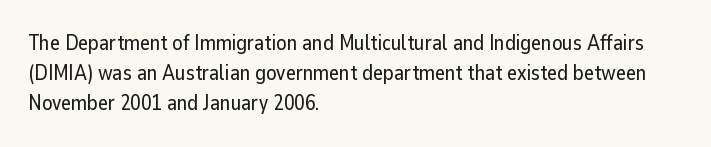
{"italic": "no", "underline": "no", "align": "left", "line_spacing": "normal", "line_spacing_ratio": 1.43, "letter_spacing": "normal", "letter_spacing_em": 0.0, "glyph_px": 21}
